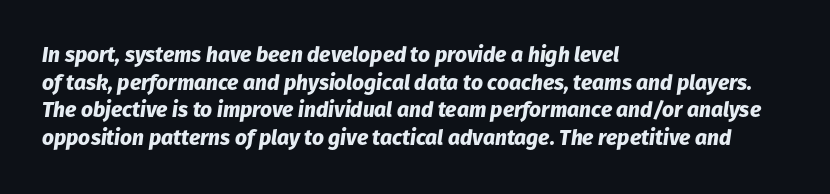
Q: Is the text bold? A: Yes.
Q: Is the text italic (slanted)? A: Yes, it leans right by about 8 degrees.
Q: Is the text underlined? A: No.
Q: How is the paragraph aligned? A: Left-aligned.
Q: Is the spacing between letters normal or unusually wide? A: Normal.
Q: Is the spacing between lines tight, normal or loose? A: Normal.
